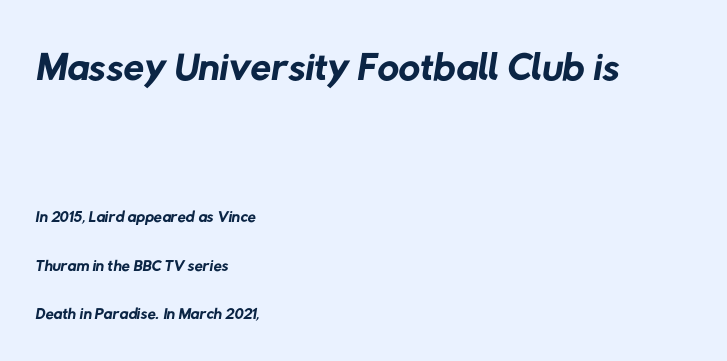
Q: Is the text bold? A: No.
Q: Is the typeface a serif or a sans-serif typeface? A: Sans-serif.
Q: Is the text underlined? A: No.
Q: How is the paragraph aligned? A: Left-aligned.
Q: Is the spacing between letters normal or unusually wide? A: Normal.
Q: Is the spacing between lines tight, normal or loose? A: Loose.
Q: Which block of text is set in a larger size, the first (top) or the second (bottom)? A: The first (top) one.
Q: Width (condensed, normal, or wide)? A: Normal.
Q: Stroke contrast? A: Low.
Q: x-height? A: Medium.
Q: Monospaced? A: No.
